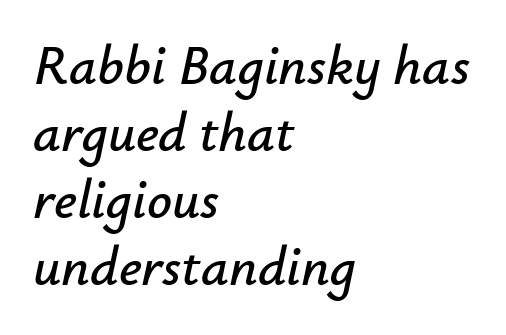
Q: Is the text italic (slanted)? A: Yes, it leans right by about 12 degrees.
Q: Is the text underlined? A: No.
Q: How is the paragraph aligned? A: Left-aligned.
Q: Is the spacing between letters normal or unusually wide? A: Normal.
Q: Width (condensed, normal, or wide)? A: Normal.
Q: Stroke contrast? A: Low.
Q: x-height? A: Small.
Q: Monospaced? A: No.
